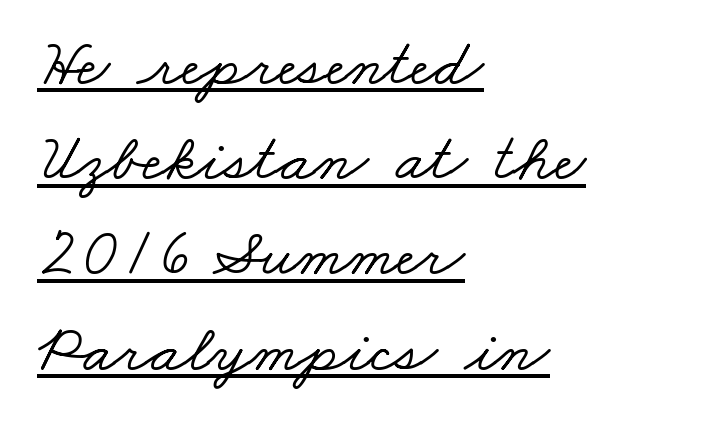
{"serif": "yes", "width": "wide", "stroke_contrast": "low", "x_height": "small", "monospaced": "no", "underline": "yes", "align": "left", "line_spacing": "normal", "line_spacing_ratio": 1.4, "letter_spacing": "normal", "letter_spacing_em": 0.0, "glyph_px": 68}
